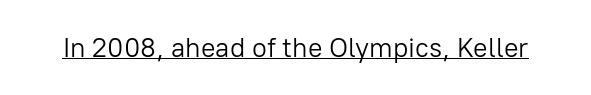
Vertical stems look standard width or narrower in stroke. This sample carries an underscore along the baseline area. Notice how the stems are strictly vertical — no italics here. Spacing between characters is what you'd get straight out of the box.
